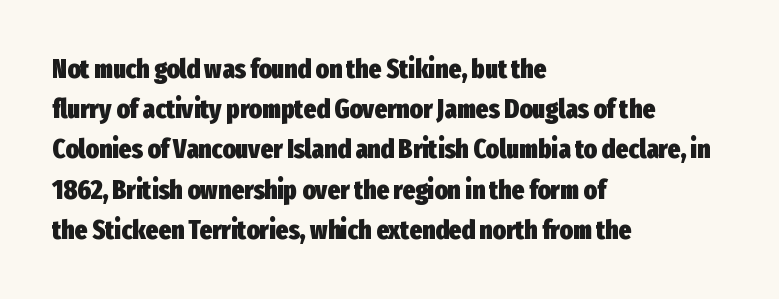
{"italic": "no", "bold": "yes", "underline": "no", "align": "left", "line_spacing": "normal", "line_spacing_ratio": 1.49, "letter_spacing": "normal", "letter_spacing_em": 0.0, "glyph_px": 27}
